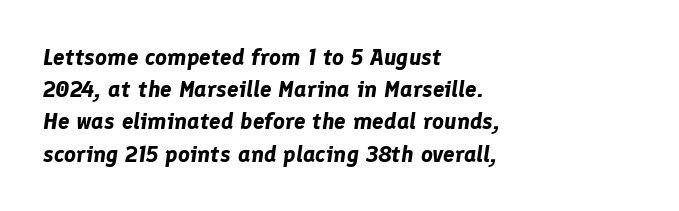
Q: Is the text bold? A: Yes.
Q: Is the text italic (slanted)? A: Yes, it leans right by about 8 degrees.
Q: Is the text underlined? A: No.
Q: How is the paragraph aligned? A: Left-aligned.
Q: Is the spacing between letters normal or unusually wide? A: Normal.
Q: Is the spacing between lines tight, normal or loose? A: Normal.
